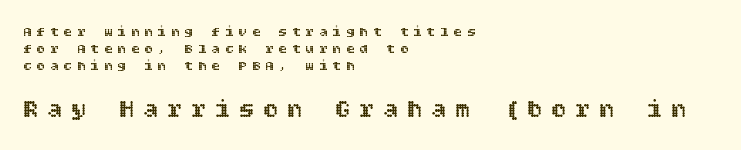
The image shows 25 px text type, upright; set left-aligned, line spacing 1.23x, unusually wide letter spacing (+0.36 em), not underlined; the second (bottom) block is 1.79x larger.
